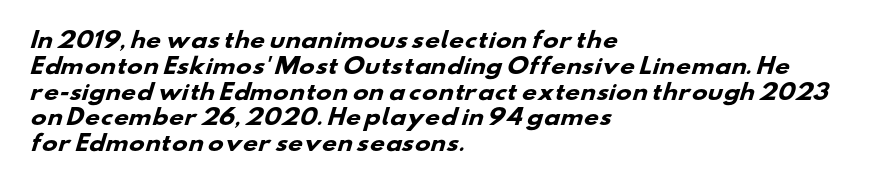
The paragraph has a hard left edge and a soft right edge. This sample uses plain, unmodified letter spacing. Quick note: underline off. Strong, thick strokes mark this as bold type.
